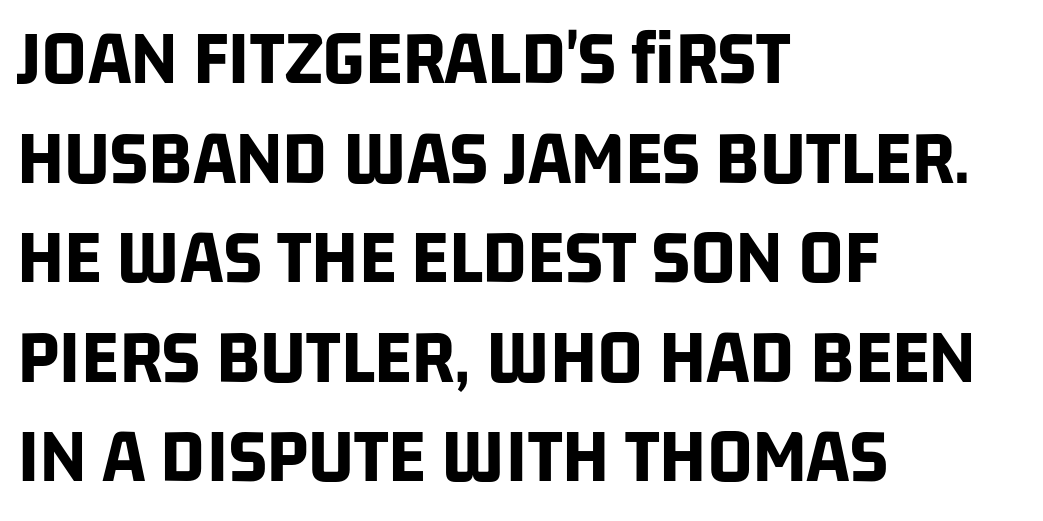
{"serif": "no", "bold": "yes", "weight": "bold", "width": "condensed", "stroke_contrast": "low", "x_height": "large", "monospaced": "no", "underline": "no", "align": "left", "line_spacing": "normal", "line_spacing_ratio": 1.26, "letter_spacing": "normal", "letter_spacing_em": 0.0, "glyph_px": 79}
